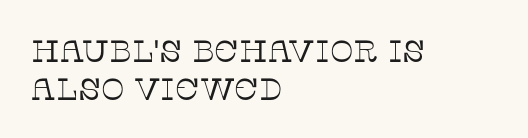
The image shows 31 px thin serif type, upright; set left-aligned, line spacing 1.21x, normal letter spacing, not underlined; low stroke contrast and a large x-height.
